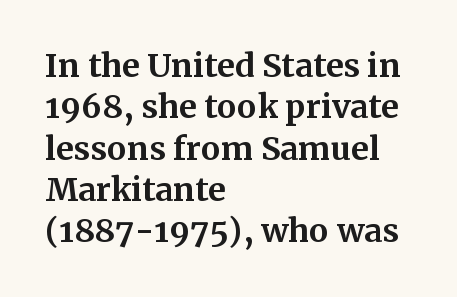
Q: Is the text bold? A: Yes.
Q: Is the text italic (slanted)? A: No, it is upright.
Q: Is the typeface a serif or a sans-serif typeface? A: Serif.
Q: Is the text underlined? A: No.
Q: How is the paragraph aligned? A: Left-aligned.
Q: Is the spacing between letters normal or unusually wide? A: Normal.
Q: Is the spacing between lines tight, normal or loose? A: Normal.
Q: Width (condensed, normal, or wide)? A: Normal.
Q: Stroke contrast? A: Medium.
Q: x-height? A: Medium.
Q: Monospaced? A: No.
